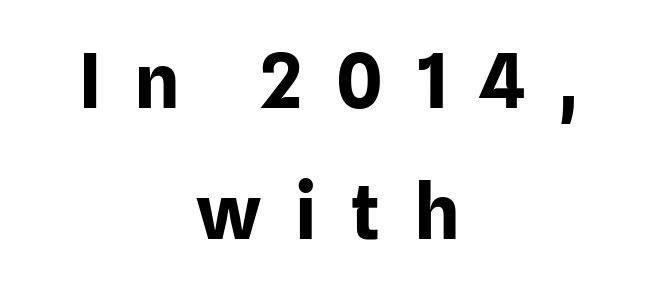
The image shows 76 px bold sans-serif type, upright; set centered, line spacing 1.72x, unusually wide letter spacing (+0.44 em), not underlined; low stroke contrast and a medium x-height.
